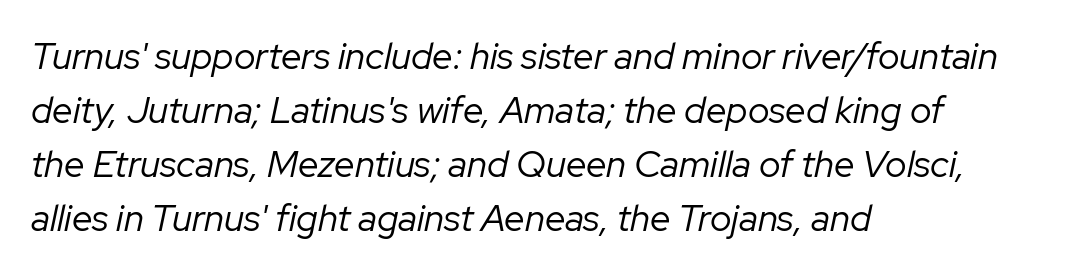
The image shows 37 px regular-weight type, italic (leaning right); set left-aligned, normal line spacing (1.46x), normal letter spacing, not underlined; low stroke contrast and a medium x-height.
